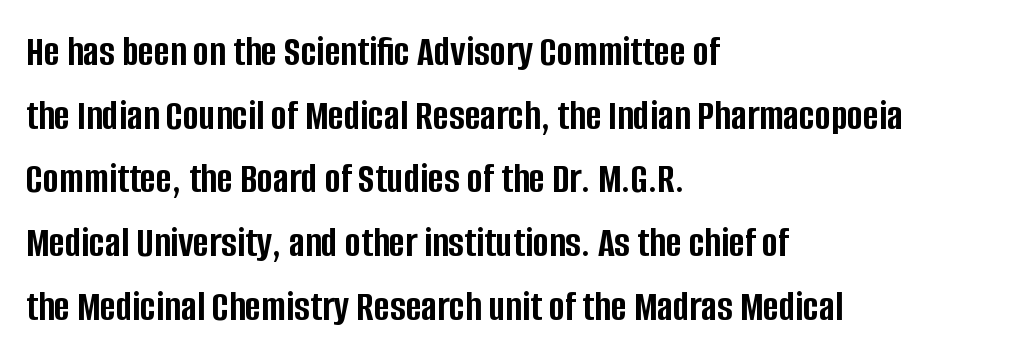
{"serif": "no", "italic": "no", "bold": "yes", "weight": "semibold", "width": "condensed", "stroke_contrast": "low", "x_height": "large", "monospaced": "no", "underline": "no", "align": "left", "line_spacing": "normal", "line_spacing_ratio": 1.48, "letter_spacing": "normal", "letter_spacing_em": 0.0, "glyph_px": 43}
